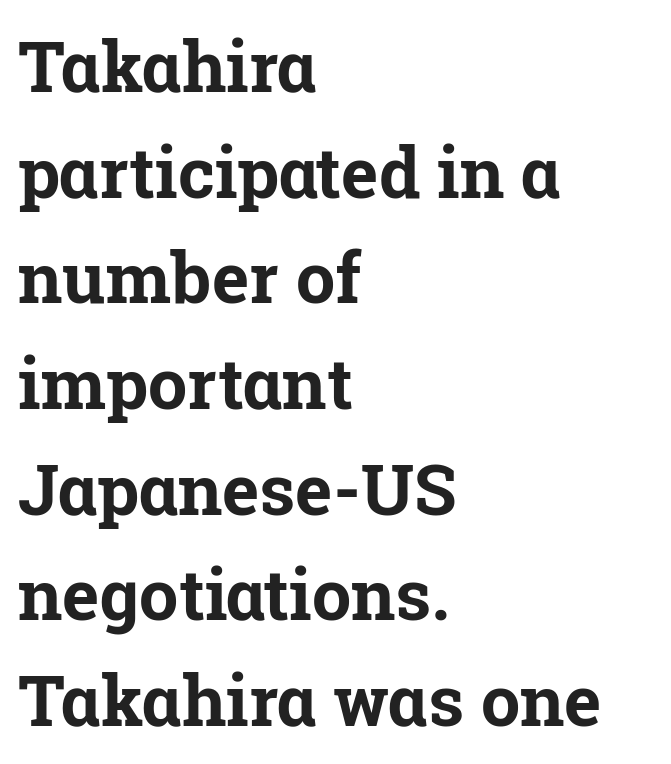
The image shows 70 px bold serif type, upright; set left-aligned, normal line spacing (1.51x), normal letter spacing, not underlined; low stroke contrast and a medium x-height.
